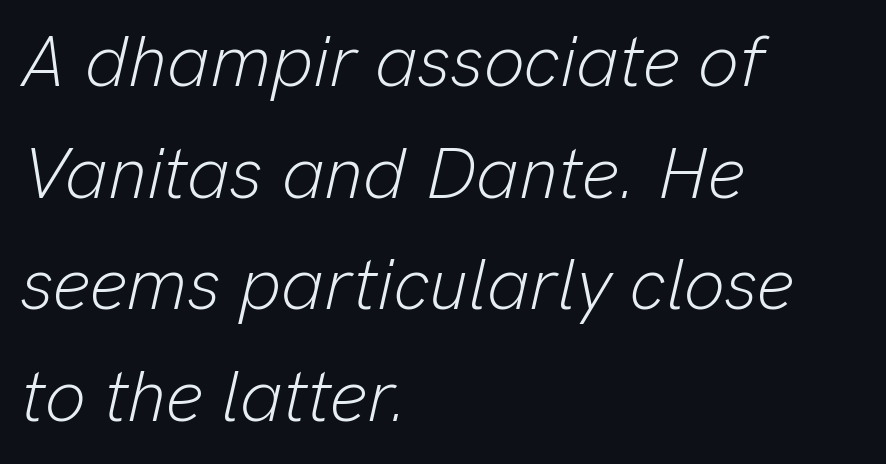
Q: Is the text bold? A: No.
Q: Is the text italic (slanted)? A: Yes, it leans right by about 13 degrees.
Q: Is the text underlined? A: No.
Q: How is the paragraph aligned? A: Left-aligned.
Q: Is the spacing between letters normal or unusually wide? A: Normal.
Q: Is the spacing between lines tight, normal or loose? A: Normal.
Q: Width (condensed, normal, or wide)? A: Normal.
Q: Stroke contrast? A: Low.
Q: x-height? A: Medium.
Q: Monospaced? A: No.
